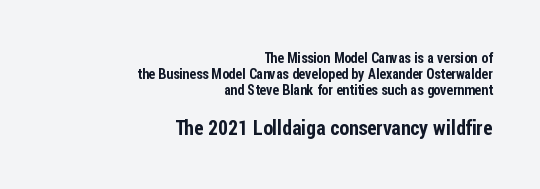
The image shows 20 px text type, upright; set right-aligned, line spacing 1.16x, normal letter spacing, not underlined; the second (bottom) block is 1.43x larger.
